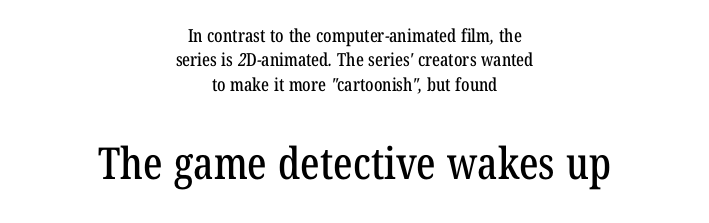
Q: Is the typeface a serif or a sans-serif typeface? A: Serif.
Q: Is the text underlined? A: No.
Q: How is the paragraph aligned? A: Centered.
Q: Is the spacing between letters normal or unusually wide? A: Normal.
Q: Is the spacing between lines tight, normal or loose? A: Normal.
Q: Which block of text is set in a larger size, the first (top) or the second (bottom)? A: The second (bottom) one.
Q: Width (condensed, normal, or wide)? A: Condensed.
Q: Stroke contrast? A: Low.
Q: x-height? A: Medium.
Q: Monospaced? A: No.
